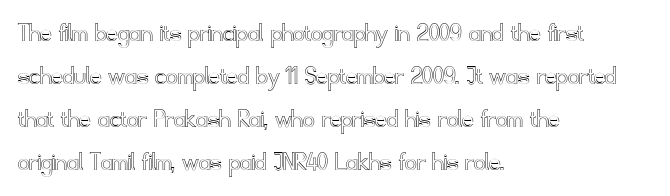
{"italic": "no", "width": "normal", "x_height": "small", "monospaced": "no", "underline": "no", "align": "left", "line_spacing": "normal", "line_spacing_ratio": 1.54, "letter_spacing": "normal", "letter_spacing_em": 0.0, "glyph_px": 28}
